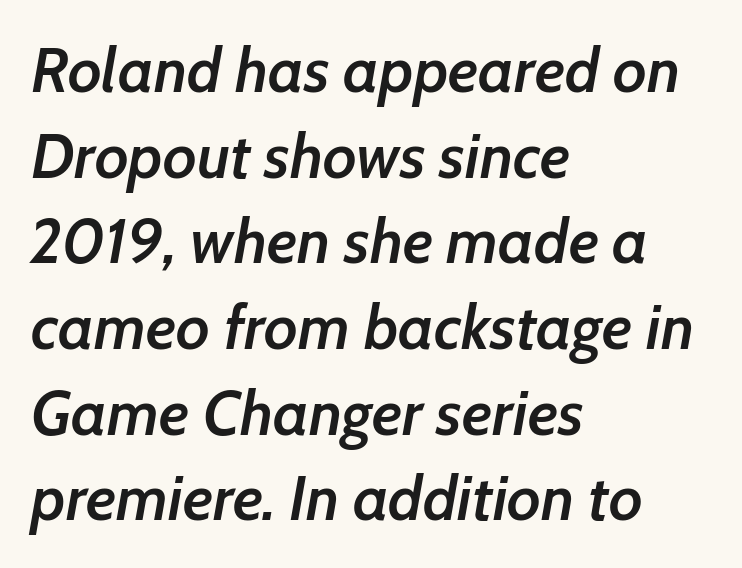
{"italic": "yes", "lean": "right", "slant_degrees": 7, "bold": "semi", "weight": "semibold", "width": "normal", "stroke_contrast": "low", "x_height": "medium", "monospaced": "no", "underline": "no", "align": "left", "line_spacing": "normal", "line_spacing_ratio": 1.36, "letter_spacing": "normal", "letter_spacing_em": 0.0, "glyph_px": 63}
